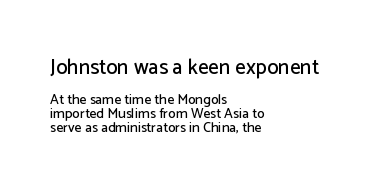
The block sitting higher on the canvas is the one with enlarged characters. The tracking reads as untouched default to a designer's eye. The specimen reads as upright at a glance. The baseline area is clear. Vertically, the passage feels compressed, each row crowding the next.
